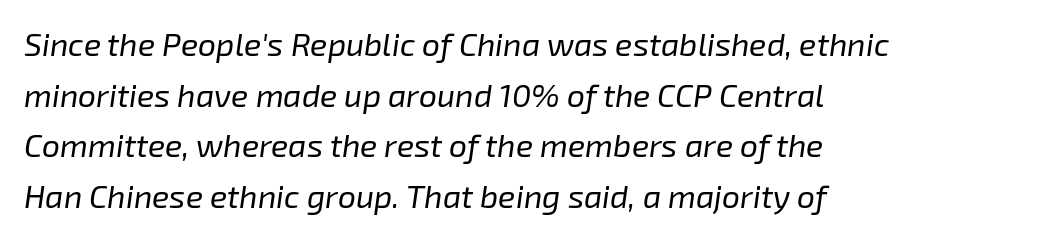
The image shows 32 px regular-weight type, italic (leaning right); set left-aligned, normal line spacing (1.58x), normal letter spacing, not underlined; low stroke contrast and a medium x-height.
